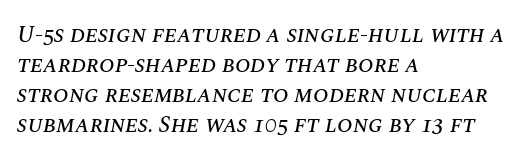
Check under the words: just untouched page. Default kerning and tracking; the words read as compact shapes. A typesetter would mark this as italic. A normal amount of white space separates one row of letters from the next.
